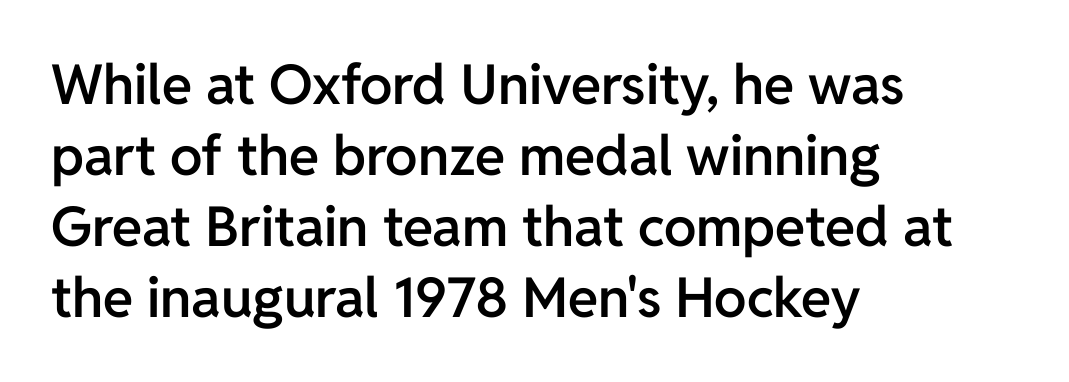
Q: Is the text bold? A: Semi-bold.
Q: Is the text italic (slanted)? A: No, it is upright.
Q: Is the typeface a serif or a sans-serif typeface? A: Sans-serif.
Q: Is the text underlined? A: No.
Q: How is the paragraph aligned? A: Left-aligned.
Q: Is the spacing between letters normal or unusually wide? A: Normal.
Q: Is the spacing between lines tight, normal or loose? A: Normal.
Q: Width (condensed, normal, or wide)? A: Normal.
Q: Stroke contrast? A: Low.
Q: x-height? A: Medium.
Q: Monospaced? A: No.
